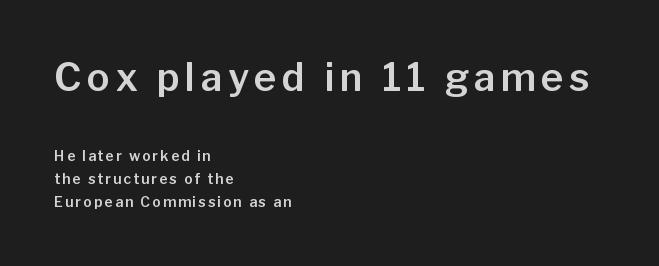
Q: Is the text italic (slanted)? A: No, it is upright.
Q: Is the typeface a serif or a sans-serif typeface? A: Sans-serif.
Q: Is the text underlined? A: No.
Q: How is the paragraph aligned? A: Left-aligned.
Q: Is the spacing between lines tight, normal or loose? A: Normal.
Q: Which block of text is set in a larger size, the first (top) or the second (bottom)? A: The first (top) one.
Q: Width (condensed, normal, or wide)? A: Normal.
Q: Stroke contrast? A: Low.
Q: x-height? A: Medium.
Q: Monospaced? A: No.
